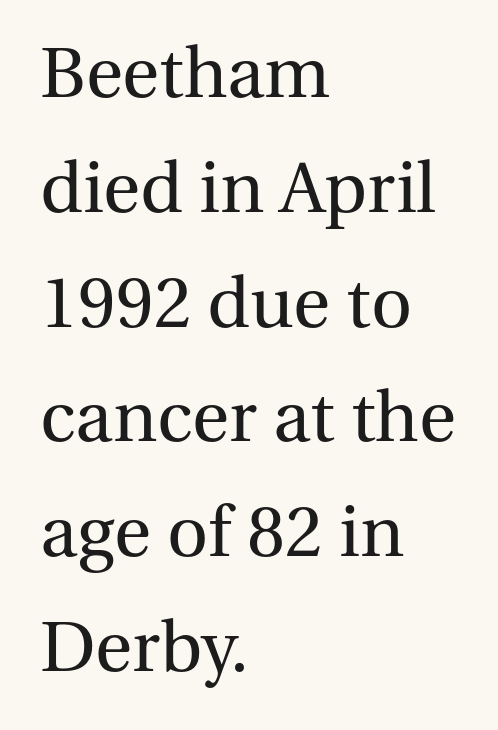
Stroke terminals: seriffed. Honestly, there is no underline to notice here at all. Characters follow at the spacing the type designer built in. Notice how the stems are strictly vertical — no italics here.
